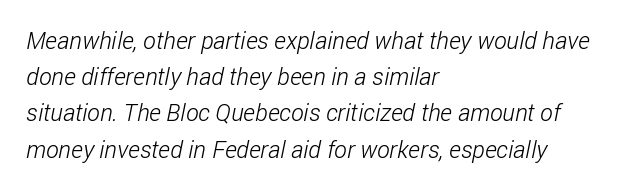
Q: Is the text bold? A: No.
Q: Is the text underlined? A: No.
Q: How is the paragraph aligned? A: Left-aligned.
Q: Is the spacing between letters normal or unusually wide? A: Normal.
Q: Is the spacing between lines tight, normal or loose? A: Normal.
